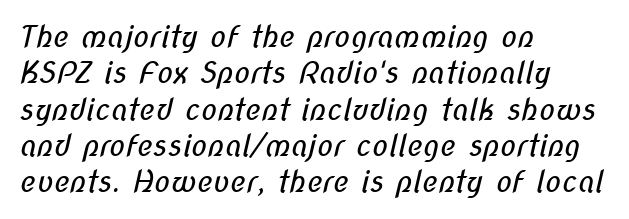
Q: Is the text bold? A: No.
Q: Is the typeface a serif or a sans-serif typeface? A: Sans-serif.
Q: Is the text underlined? A: No.
Q: How is the paragraph aligned? A: Left-aligned.
Q: Is the spacing between letters normal or unusually wide? A: Normal.
Q: Width (condensed, normal, or wide)? A: Condensed.
Q: Stroke contrast? A: Low.
Q: x-height? A: Medium.
Q: Monospaced? A: No.
